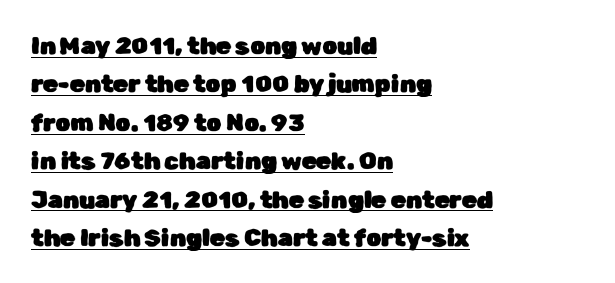
Q: Is the text italic (slanted)? A: No, it is upright.
Q: Is the text underlined? A: Yes.
Q: How is the paragraph aligned? A: Left-aligned.
Q: Is the spacing between letters normal or unusually wide? A: Normal.
Q: Is the spacing between lines tight, normal or loose? A: Normal.
